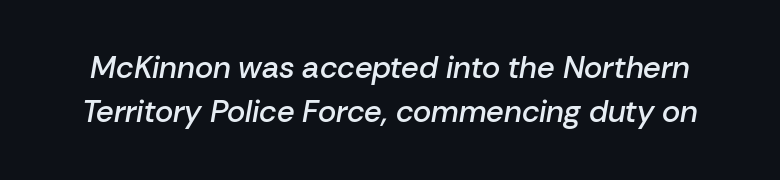
The image shows 31 px semibold type, italic (leaning right); set normal line spacing (1.42x), normal letter spacing, not underlined; low stroke contrast and a medium x-height.
